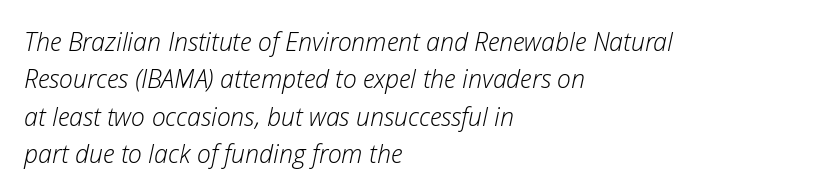
Posture: slanted. Underline: absent. This block has exactly the height ordinary leading produces. How are the letters spaced? Ordinarily, with no added tracking. The ragged edge is on the right, which tells us the setting is flush left. Counters stay open thanks to moderate or lighter strokes.
